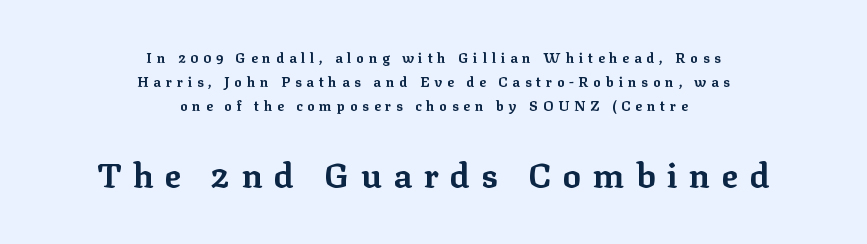
The lettering stays uniformly vertical, giving the passage a roman look. The second block has been scaled up relative to the first. The setting favours the middle, as headings and verse often do. Serifs: yes, visible at the terminals of the letterforms. Words float on clear page, feet unadorned. The strokes are fattened all the way to bold.
